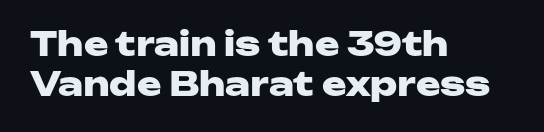
The image shows 33 px heavy, wide sans-serif type, upright; set left-aligned, line spacing 1.2x, normal letter spacing, not underlined; low stroke contrast and a medium x-height.
